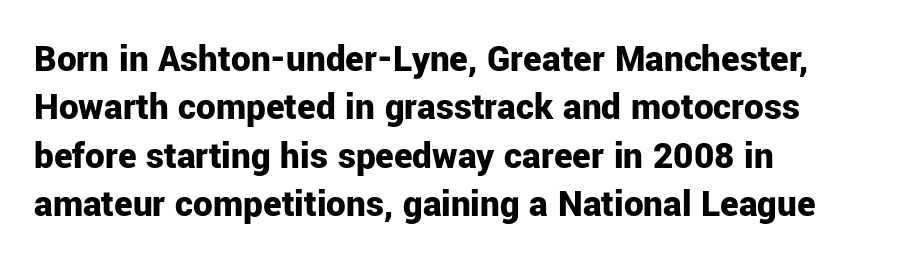
The image shows 39 px bold sans-serif type, upright; set left-aligned, line spacing 1.24x, normal letter spacing, not underlined; low stroke contrast and a medium x-height.
